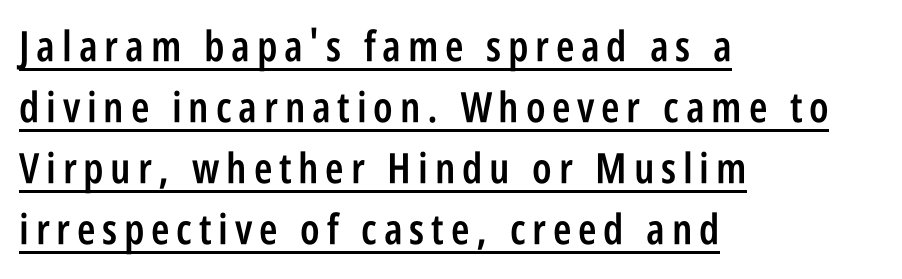
Q: Is the text bold? A: Semi-bold.
Q: Is the text italic (slanted)? A: No, it is upright.
Q: Is the typeface a serif or a sans-serif typeface? A: Sans-serif.
Q: Is the text underlined? A: Yes.
Q: How is the paragraph aligned? A: Left-aligned.
Q: Is the spacing between lines tight, normal or loose? A: Normal.
Q: Width (condensed, normal, or wide)? A: Condensed.
Q: Stroke contrast? A: Low.
Q: x-height? A: Large.
Q: Monospaced? A: No.
